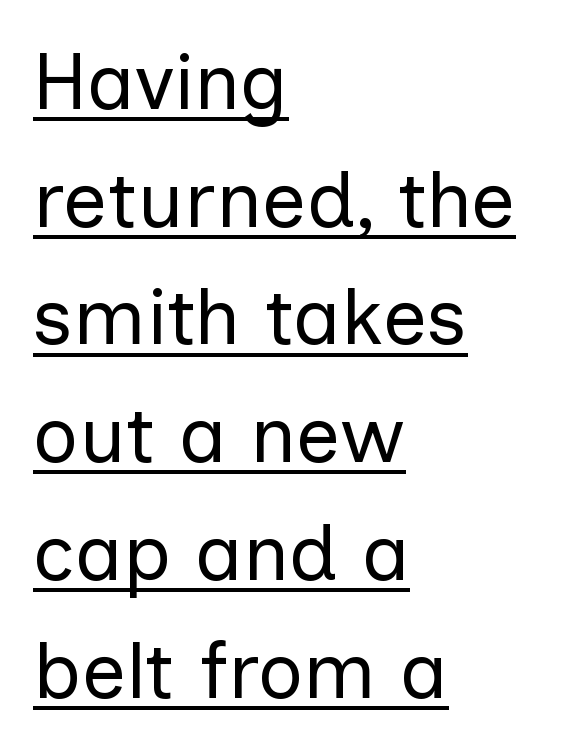
Alignment: flush left. This is roman type, the default non-slanted kind. Think of a printed novel: that variable character pitch is what you see here. You can see a thin bar hugging the bottom of the glyphs. The horizontal fit of the characters is conventional and even.
